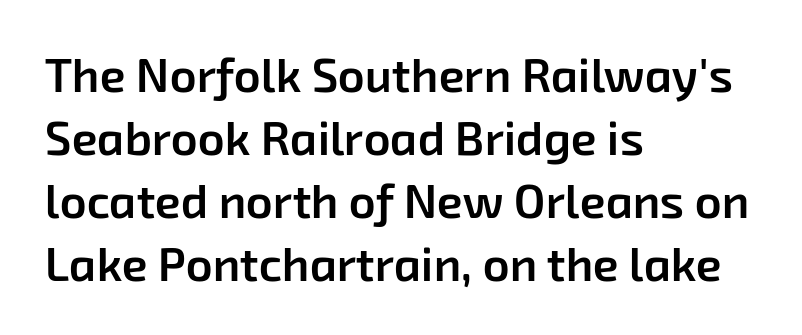
{"serif": "no", "bold": "semi", "weight": "semibold", "width": "normal", "stroke_contrast": "low", "x_height": "medium", "monospaced": "no", "underline": "no", "align": "left", "line_spacing": "normal", "line_spacing_ratio": 1.34, "letter_spacing": "normal", "letter_spacing_em": 0.0, "glyph_px": 47}
